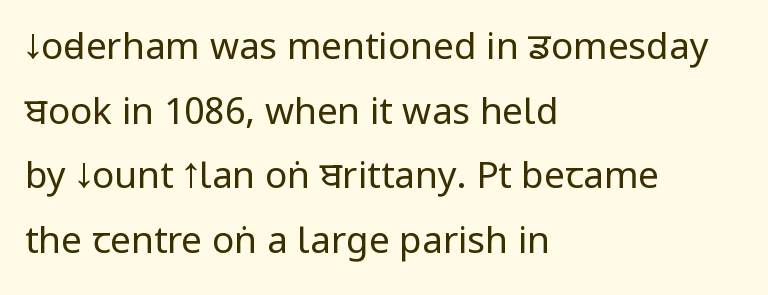
The image shows 37 px regular-weight, condensed sans-serif type, upright; set left-aligned, line spacing 1.75x, normal letter spacing, not underlined; low stroke contrast and a large x-height.
